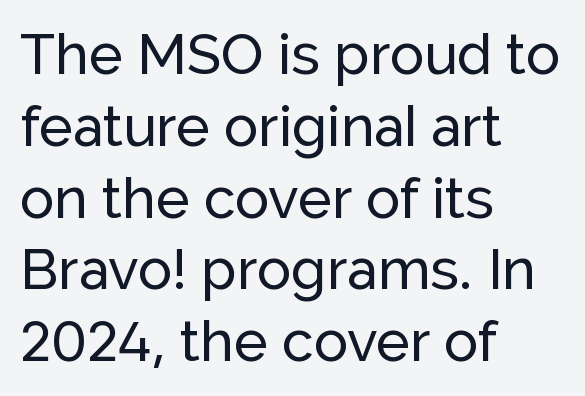
The string is rendered with underlining switched off. When letters stand straight like this, we call the style roman or upright. This sample keeps an unexceptional amount of space between lines. Varying glyph widths throughout — classic text-font behaviour. Each letter's strokes conclude bluntly, with no projecting serifs.
